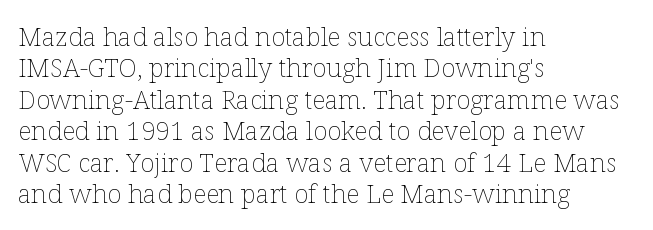
{"italic": "no", "bold": "no", "underline": "no", "align": "left", "line_spacing_ratio": 1.21, "letter_spacing": "normal", "letter_spacing_em": 0.0, "glyph_px": 26}
